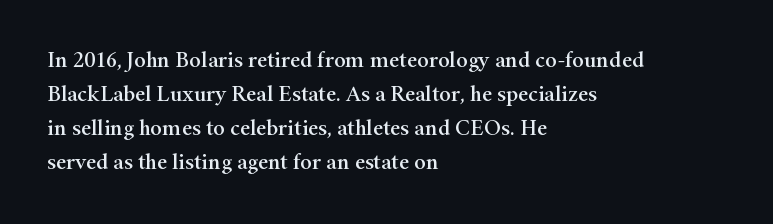
{"italic": "no", "underline": "no", "align": "left", "line_spacing": "normal", "line_spacing_ratio": 1.55, "letter_spacing": "normal", "letter_spacing_em": 0.0, "glyph_px": 22}
